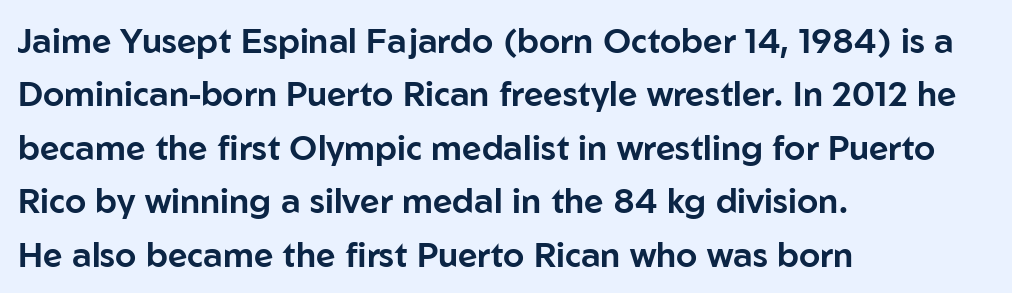
Q: Is the text italic (slanted)? A: No, it is upright.
Q: Is the typeface a serif or a sans-serif typeface? A: Sans-serif.
Q: Is the text underlined? A: No.
Q: How is the paragraph aligned? A: Left-aligned.
Q: Is the spacing between letters normal or unusually wide? A: Normal.
Q: Is the spacing between lines tight, normal or loose? A: Normal.
Q: Width (condensed, normal, or wide)? A: Normal.
Q: Stroke contrast? A: Low.
Q: x-height? A: Medium.
Q: Monospaced? A: No.
